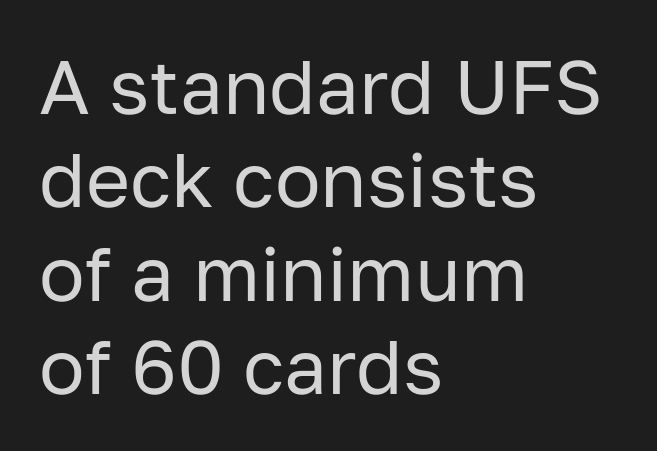
{"serif": "no", "italic": "no", "bold": "no", "weight": "regular", "width": "normal", "stroke_contrast": "low", "x_height": "medium", "monospaced": "no", "underline": "no", "align": "left", "line_spacing_ratio": 1.23, "letter_spacing": "normal", "letter_spacing_em": 0.0, "glyph_px": 76}
